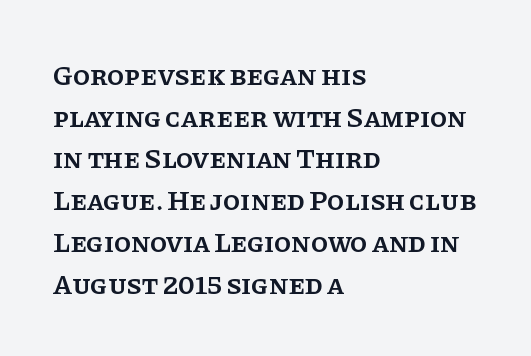
Q: Is the text bold? A: Semi-bold.
Q: Is the text italic (slanted)? A: No, it is upright.
Q: Is the typeface a serif or a sans-serif typeface? A: Serif.
Q: Is the text underlined? A: No.
Q: How is the paragraph aligned? A: Left-aligned.
Q: Is the spacing between letters normal or unusually wide? A: Normal.
Q: Is the spacing between lines tight, normal or loose? A: Normal.
Q: Width (condensed, normal, or wide)? A: Normal.
Q: Stroke contrast? A: Low.
Q: x-height? A: Large.
Q: Monospaced? A: No.
